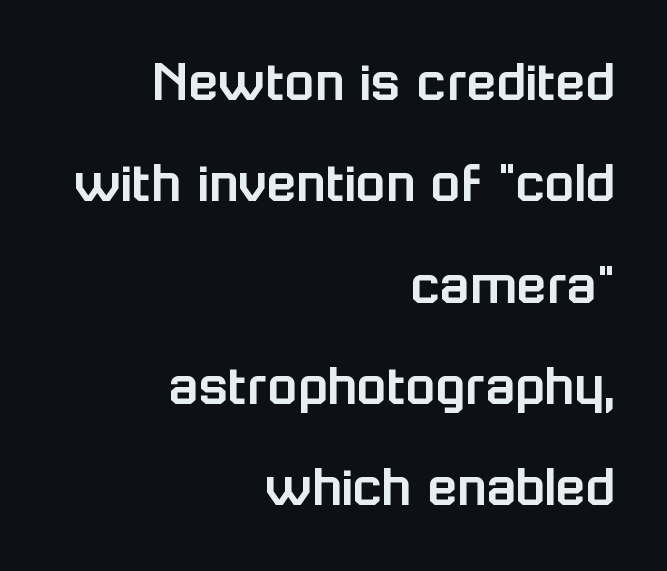
The image shows 61 px sans-serif type, upright; set right-aligned, normal line spacing (1.66x), normal letter spacing, not underlined; low stroke contrast and a medium x-height.
